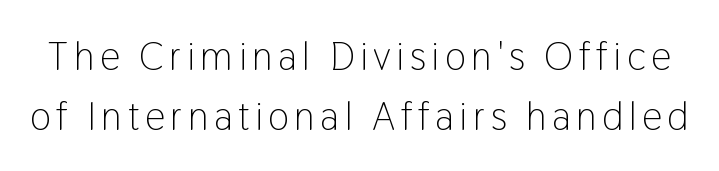
Lines of text with bare space underneath. The lines sit at an ordinary, default distance from one another. Stroke thickness stays within the range of a standard reading face or lighter. Is this a fixed-width face? No — the glyphs have proportional, varying widths.
